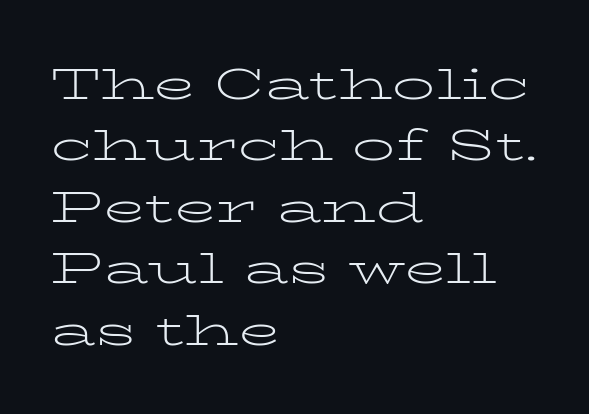
{"serif": "yes", "italic": "no", "bold": "no", "weight": "light", "width": "wide", "stroke_contrast": "low", "x_height": "medium", "monospaced": "no", "underline": "no", "align": "left", "line_spacing": "normal", "line_spacing_ratio": 1.43, "letter_spacing": "normal", "letter_spacing_em": 0.0, "glyph_px": 43}
